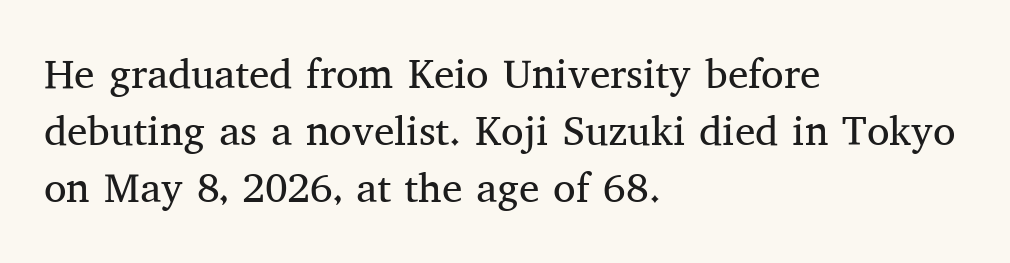
Q: Is the text bold? A: No.
Q: Is the text italic (slanted)? A: No, it is upright.
Q: Is the typeface a serif or a sans-serif typeface? A: Serif.
Q: Is the text underlined? A: No.
Q: How is the paragraph aligned? A: Left-aligned.
Q: Is the spacing between letters normal or unusually wide? A: Normal.
Q: Is the spacing between lines tight, normal or loose? A: Normal.
Q: Width (condensed, normal, or wide)? A: Normal.
Q: Stroke contrast? A: Medium.
Q: x-height? A: Medium.
Q: Monospaced? A: No.
